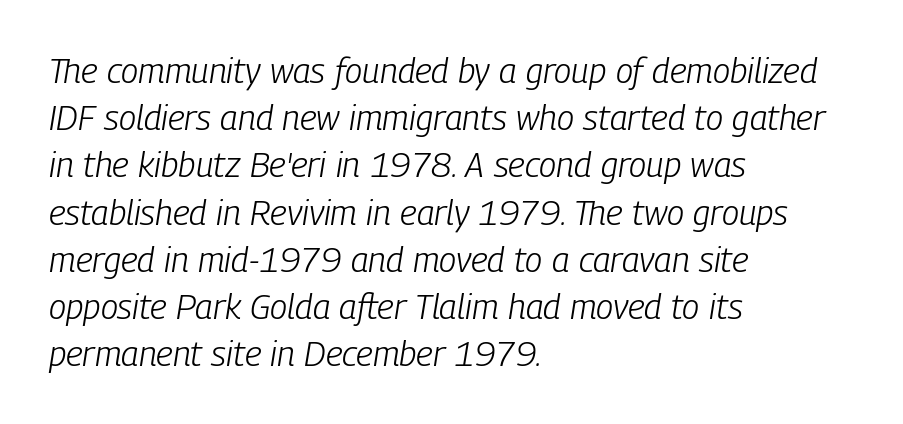
The image shows 35 px light, condensed type, italic (leaning right); set left-aligned, normal line spacing (1.35x), normal letter spacing, not underlined; low stroke contrast and a medium x-height.
